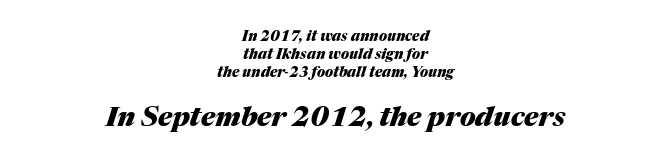
The image shows 27 px bold type, italic (leaning right); set centered, normal line spacing (1.28x), normal letter spacing, not underlined; the second (bottom) block is 1.93x larger.
